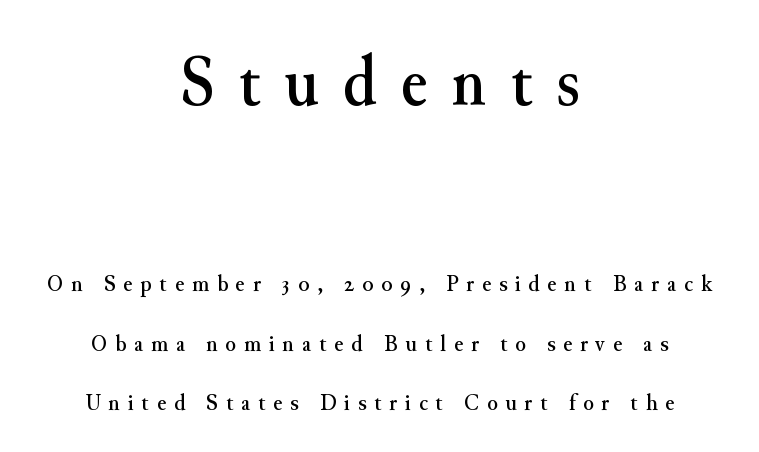
Q: Is the text italic (slanted)? A: No, it is upright.
Q: Is the typeface a serif or a sans-serif typeface? A: Serif.
Q: Is the text underlined? A: No.
Q: How is the paragraph aligned? A: Centered.
Q: Is the spacing between letters normal or unusually wide? A: Unusually wide.
Q: Is the spacing between lines tight, normal or loose? A: Loose.
Q: Which block of text is set in a larger size, the first (top) or the second (bottom)? A: The first (top) one.
Q: Width (condensed, normal, or wide)? A: Normal.
Q: Stroke contrast? A: Medium.
Q: x-height? A: Small.
Q: Monospaced? A: No.
